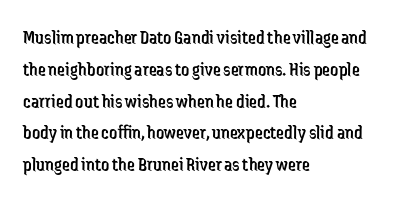
The image shows 20 px text type, upright; set left-aligned, normal line spacing (1.59x), normal letter spacing, not underlined.
